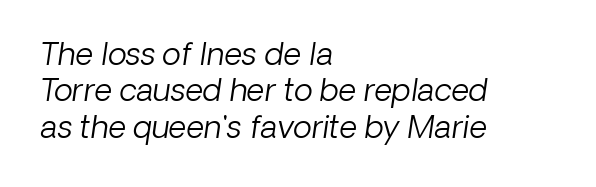
{"serif": "no", "bold": "no", "weight": "light", "width": "normal", "stroke_contrast": "low", "x_height": "medium", "monospaced": "no", "underline": "no", "align": "left", "line_spacing_ratio": 1.17, "letter_spacing": "normal", "letter_spacing_em": 0.0, "glyph_px": 31}
